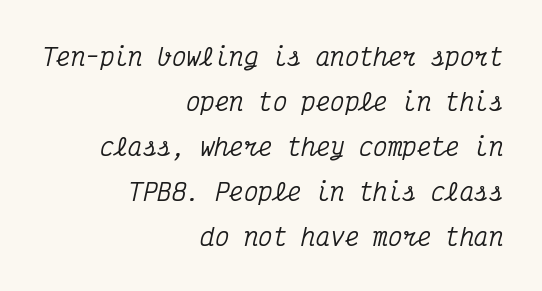
The image shows 24 px text type, italic (leaning right); set right-aligned, line spacing 1.87x, normal letter spacing, not underlined.
